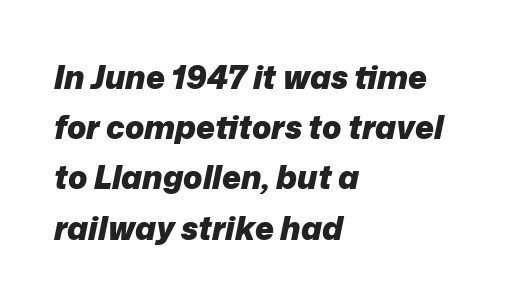
The image shows 32 px heavy type, italic (leaning right); set left-aligned, normal line spacing (1.57x), normal letter spacing, not underlined; low stroke contrast and a medium x-height.
